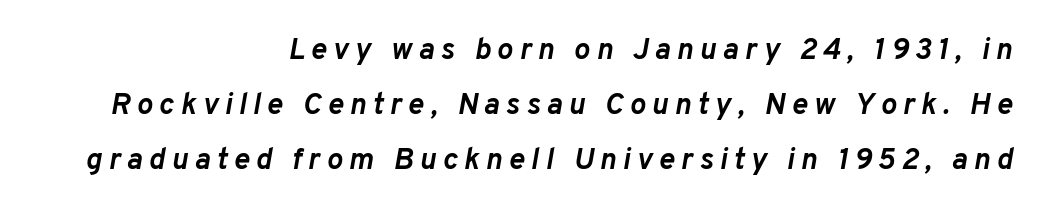
The image shows 30 px semibold type, italic (leaning right); set right-aligned, line spacing 1.84x, unusually wide letter spacing (+0.21 em), not underlined; low stroke contrast and a medium x-height.
